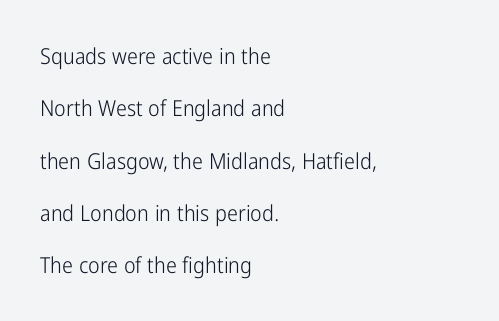
Line beginnings align vertically; line endings do not. Letters have the restrained weight of plain body copy at most. Students, observe: this is what heavily led, spacious text looks like. Compared with typical body copy, the letter spacing here is the same. The strip under each line holds only bare page.
